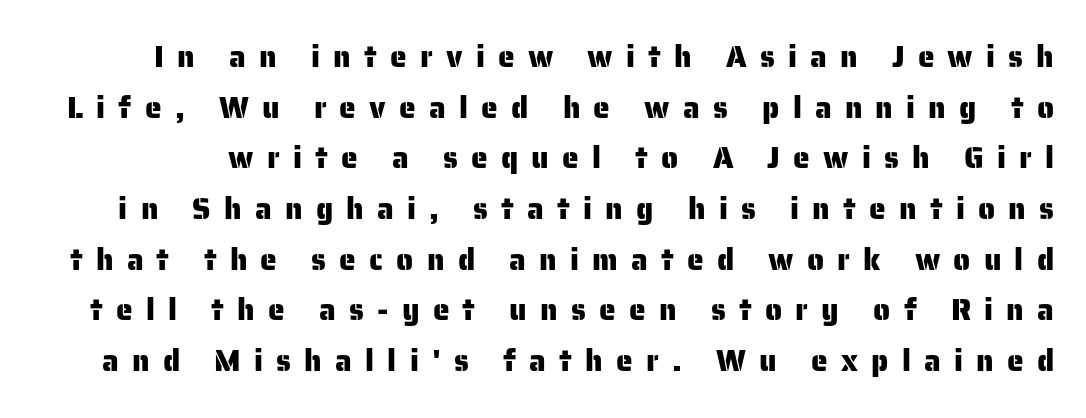
Words float on clear page, feet unadorned. Words appear elongated and porous because spacing is wide. You can tell from the bare stems that sans-serif type was used. You can tell it's not italic because the verticals are truly vertical.
